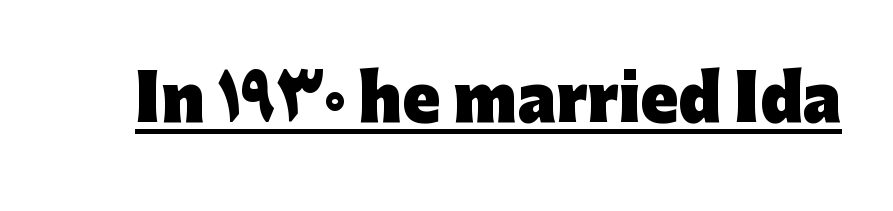
The image shows 62 px heavy sans-serif type, upright; set normal letter spacing, underlined; low stroke contrast and a medium x-height.
